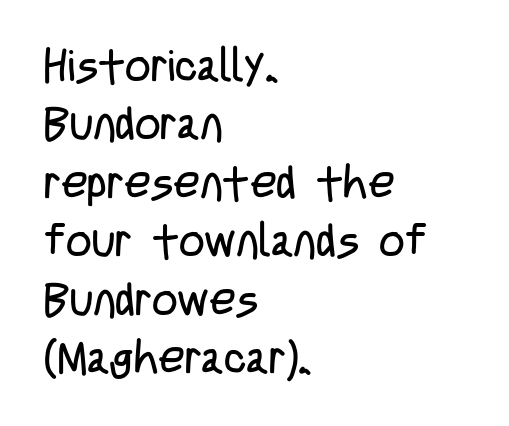
Examine the stroke ends and you'll find no serifs. Summary of weight: not heavy and not bold. In terms of leading, this rendering sits right in the middle. Unlike italic type, these characters show no tilt at all.
